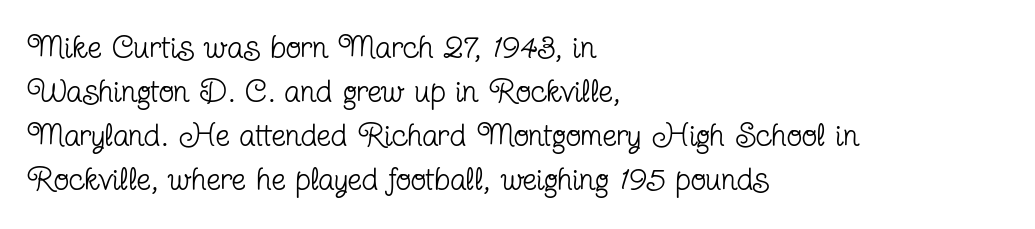
Q: Is the text bold? A: No.
Q: Is the text italic (slanted)? A: No, it is upright.
Q: Is the typeface a serif or a sans-serif typeface? A: Serif.
Q: Is the text underlined? A: No.
Q: How is the paragraph aligned? A: Left-aligned.
Q: Is the spacing between letters normal or unusually wide? A: Normal.
Q: Is the spacing between lines tight, normal or loose? A: Normal.
Q: Width (condensed, normal, or wide)? A: Condensed.
Q: Stroke contrast? A: Low.
Q: x-height? A: Medium.
Q: Monospaced? A: No.
